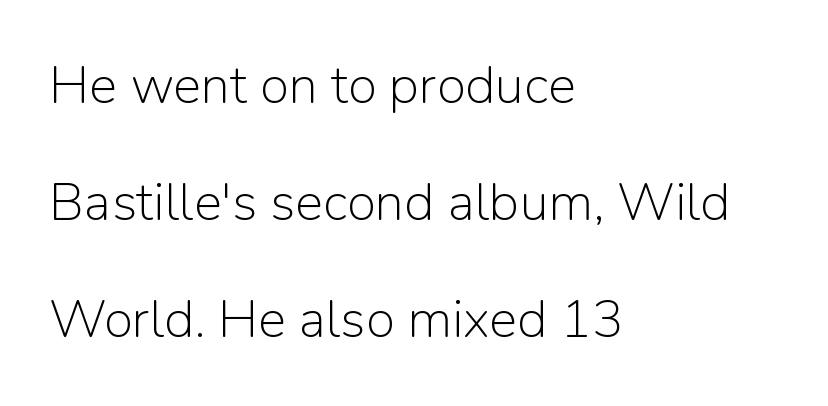
Q: Is the text bold? A: No.
Q: Is the text italic (slanted)? A: No, it is upright.
Q: Is the typeface a serif or a sans-serif typeface? A: Sans-serif.
Q: Is the text underlined? A: No.
Q: How is the paragraph aligned? A: Left-aligned.
Q: Is the spacing between letters normal or unusually wide? A: Normal.
Q: Is the spacing between lines tight, normal or loose? A: Loose.
Q: Width (condensed, normal, or wide)? A: Normal.
Q: Stroke contrast? A: Low.
Q: x-height? A: Medium.
Q: Monospaced? A: No.
